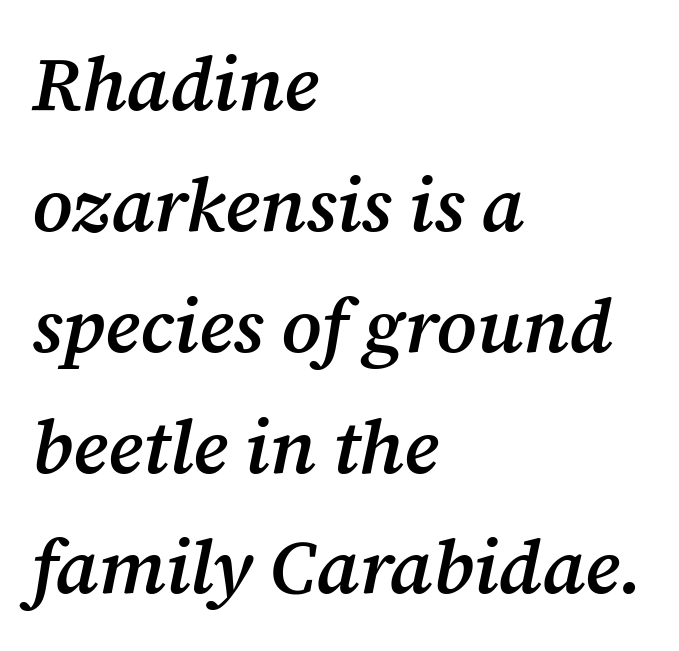
{"serif": "yes", "italic": "yes", "lean": "right", "slant_degrees": 12, "bold": "semi", "weight": "semibold", "width": "normal", "stroke_contrast": "medium", "x_height": "medium", "monospaced": "no", "underline": "no", "align": "left", "line_spacing": "normal", "line_spacing_ratio": 1.59, "letter_spacing": "normal", "letter_spacing_em": 0.0, "glyph_px": 76}
